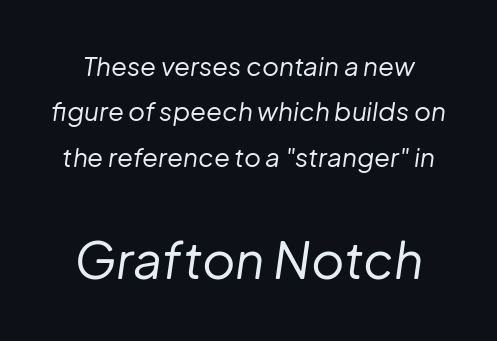
The image shows 51 px regular-weight type, italic (leaning right); set line spacing 1.75x, normal letter spacing, not underlined; the second (bottom) block is 1.96x larger; low stroke contrast and a medium x-height.
